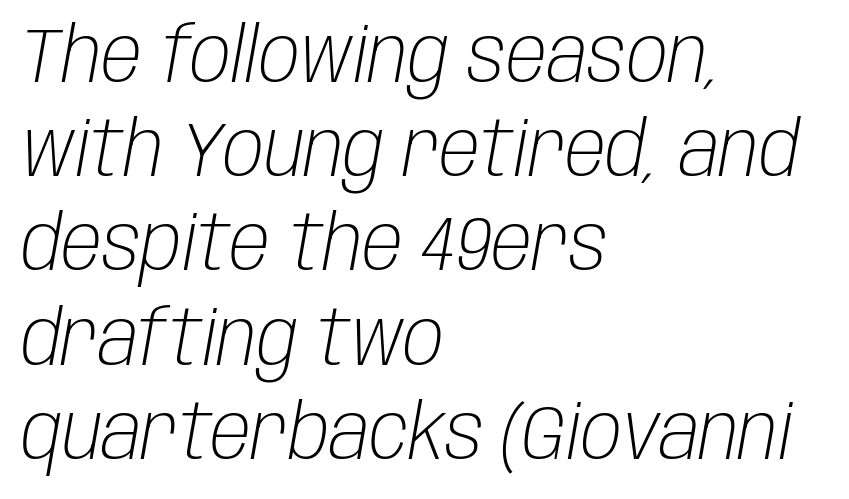
Q: Is the text bold? A: No.
Q: Is the text italic (slanted)? A: Yes, it leans right by about 10 degrees.
Q: Is the text underlined? A: No.
Q: How is the paragraph aligned? A: Left-aligned.
Q: Is the spacing between letters normal or unusually wide? A: Normal.
Q: Width (condensed, normal, or wide)? A: Condensed.
Q: Stroke contrast? A: Low.
Q: x-height? A: Large.
Q: Monospaced? A: No.
